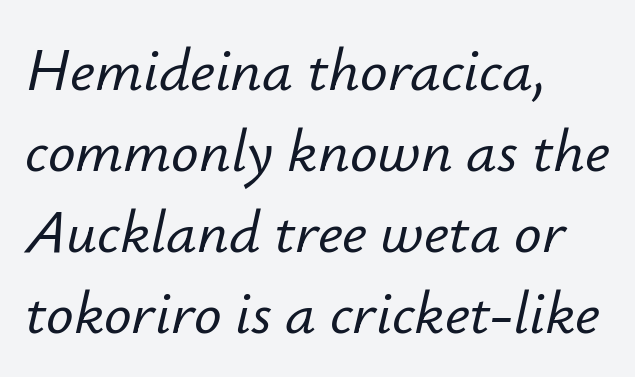
Q: Is the text italic (slanted)? A: Yes, it leans right by about 12 degrees.
Q: Is the text underlined? A: No.
Q: How is the paragraph aligned? A: Left-aligned.
Q: Is the spacing between letters normal or unusually wide? A: Normal.
Q: Is the spacing between lines tight, normal or loose? A: Normal.
Q: Width (condensed, normal, or wide)? A: Normal.
Q: Stroke contrast? A: Low.
Q: x-height? A: Small.
Q: Monospaced? A: No.
